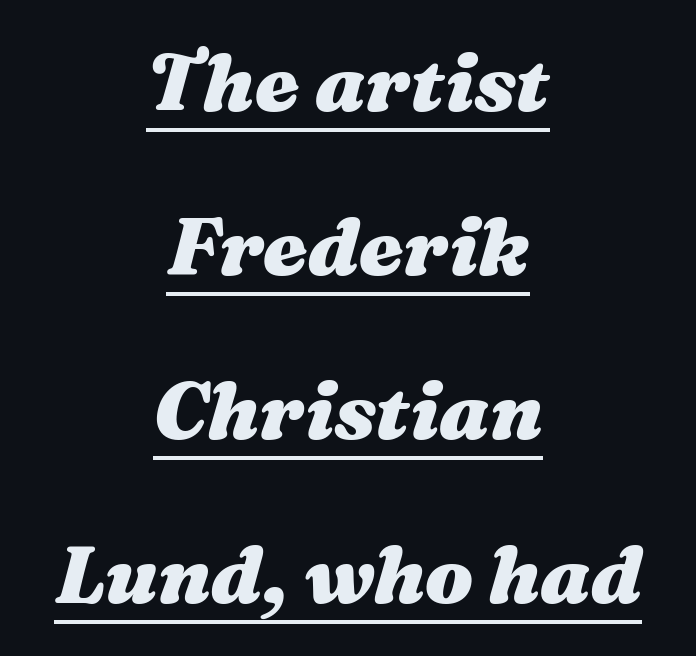
The image shows 80 px heavy, wide type, italic (leaning right); set centered, loose line spacing (2.05x), normal letter spacing, underlined; medium stroke contrast and a medium x-height.
